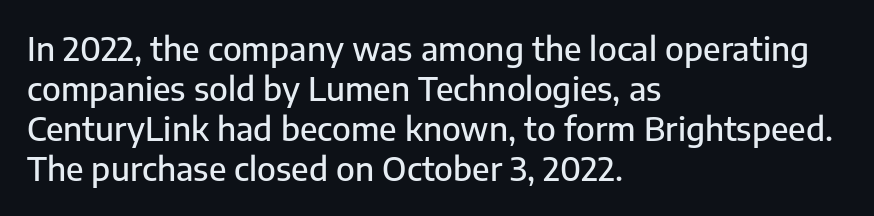
Horizontally, the lines are justified to the leading edge only. Plain, unruled lines of type. Tall strokes in this sample are plumb rather than angled. Is this a fixed-width face? No — the glyphs have proportional, varying widths. The designer went with a sans here, leaving each stem footless. Standard letterfit; no display-style spreading of the glyphs.
